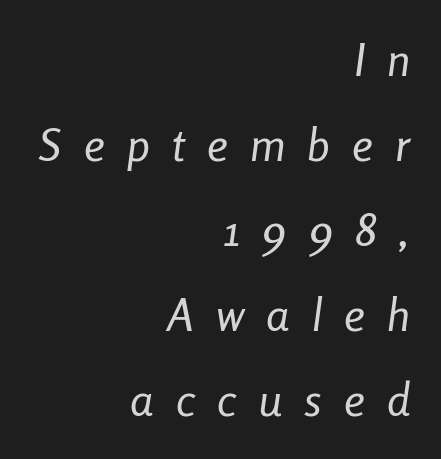
{"italic": "yes", "lean": "right", "slant_degrees": 8, "bold": "no", "weight": "regular", "width": "condensed", "stroke_contrast": "low", "x_height": "medium", "monospaced": "no", "underline": "no", "align": "right", "line_spacing_ratio": 1.85, "letter_spacing": "wide", "letter_spacing_em": 0.48, "glyph_px": 46}
